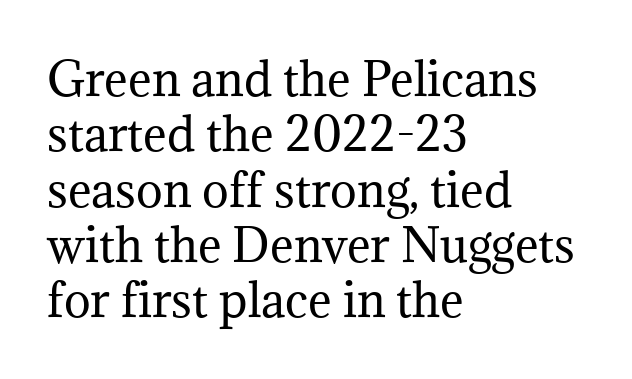
The type is set solid horizontally, with unmodified tracking. Serif or sans? Serif — the stroke terminals have little feet. The zone under the glyphs is completely vacant. Think of a printed novel: that variable character pitch is what you see here.
